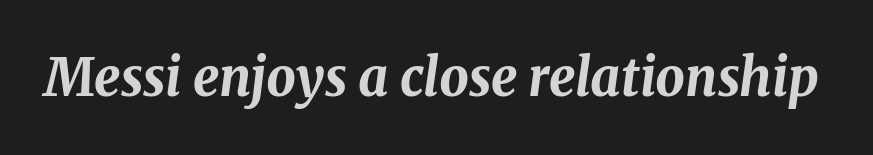
The image shows 52 px bold type, italic (leaning right); set normal letter spacing, not underlined; medium stroke contrast and a medium x-height.
